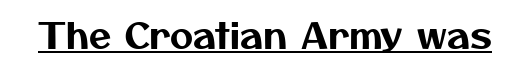
Note: no serifs on the glyphs. Character widths vary here, with narrow letters taking less room than wide ones. The passage shown is underscored from start to finish. Does extra space separate the letters? No, they use regular spacing.
